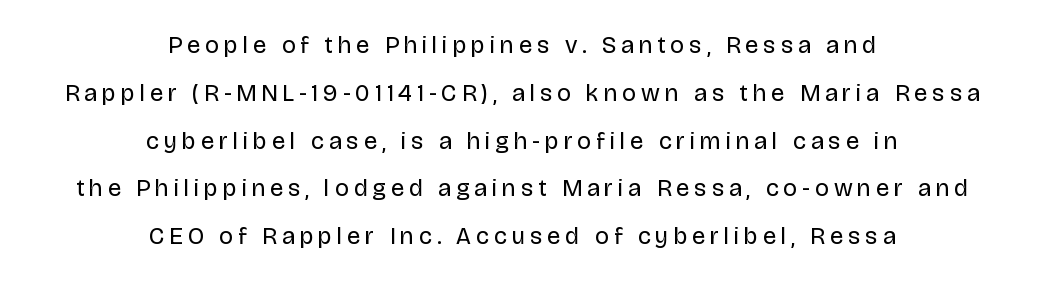
These lines stack symmetrically, like a column narrowing and widening about its center. The line texture is sparse and dotted thanks to wide tracking. When letters stand straight like this, we call the style roman or upright. These lines stand farther apart than default settings would place them. The weight would be labelled regular, book, light, or lighter still.
